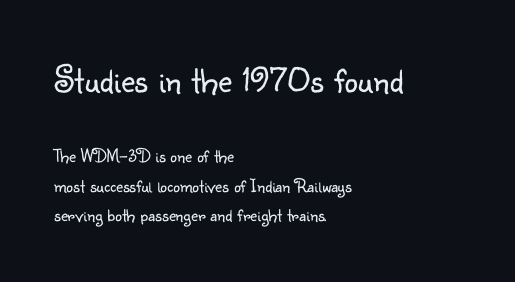
The designer gave the opening block more size than the closing block. I'd call this a sans setting — the letters go barefoot. Varying glyph widths throughout — classic text-font behaviour. Alignment: flush left. Ascenders rise straight up at ninety degrees. The typeface has the unassuming heft of standard copy or less.
